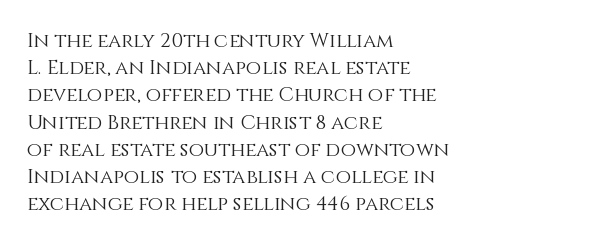
Q: Is the text bold? A: No.
Q: Is the text italic (slanted)? A: No, it is upright.
Q: Is the text underlined? A: No.
Q: How is the paragraph aligned? A: Left-aligned.
Q: Is the spacing between letters normal or unusually wide? A: Normal.
Q: Is the spacing between lines tight, normal or loose? A: Normal.
